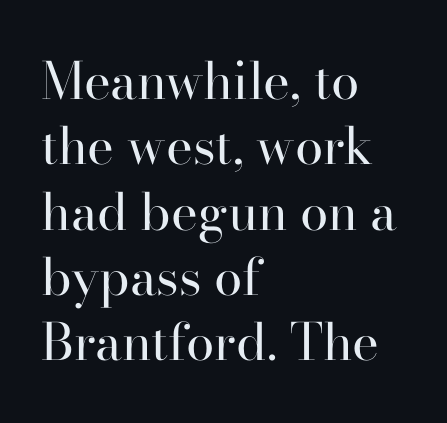
Q: Is the text bold? A: No.
Q: Is the text italic (slanted)? A: No, it is upright.
Q: Is the typeface a serif or a sans-serif typeface? A: Serif.
Q: Is the text underlined? A: No.
Q: How is the paragraph aligned? A: Left-aligned.
Q: Is the spacing between letters normal or unusually wide? A: Normal.
Q: Is the spacing between lines tight, normal or loose? A: Normal.
Q: Width (condensed, normal, or wide)? A: Normal.
Q: Stroke contrast? A: High.
Q: x-height? A: Small.
Q: Monospaced? A: No.
